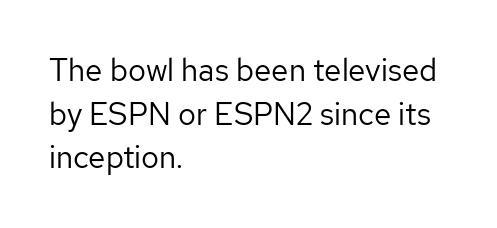
You can tell from the bare stems that sans-serif type was used. Think standard paragraph weight, or any step lighter than that. Spacing between characters is what you'd get straight out of the box. Check the space under the baseline: it is left empty.
